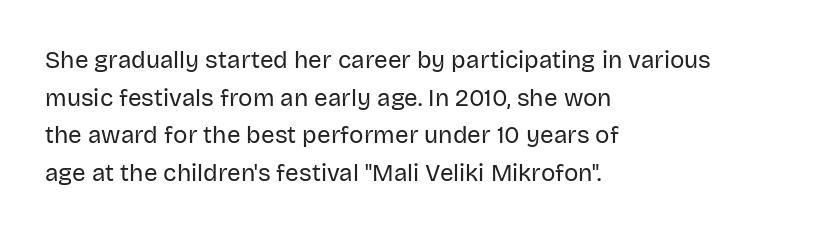
The setting favours the left margin, as ordinary paragraphs usually do. The face looks like a standard text weight, possibly lighter. Each row of text sits above clean, open space. Posture: straight, roman, zero tilt.
